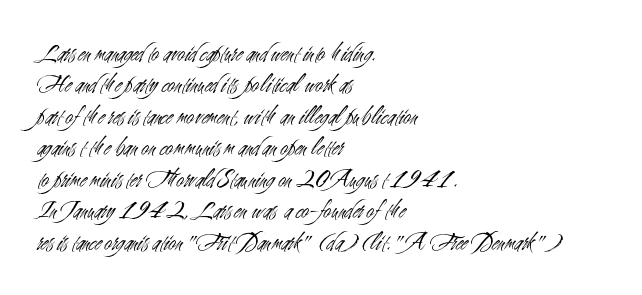
The image shows 26 px text type; set left-aligned, line spacing 1.21x, normal letter spacing, not underlined.
